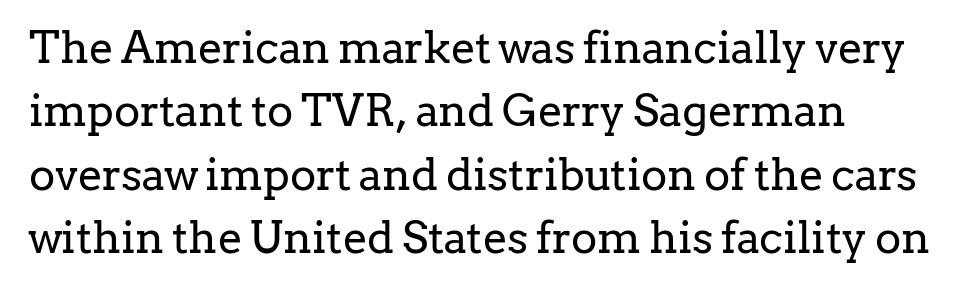
{"serif": "yes", "italic": "no", "bold": "no", "weight": "regular", "width": "normal", "stroke_contrast": "low", "x_height": "medium", "monospaced": "no", "underline": "no", "align": "left", "line_spacing": "normal", "line_spacing_ratio": 1.44, "letter_spacing": "normal", "letter_spacing_em": 0.0, "glyph_px": 44}
